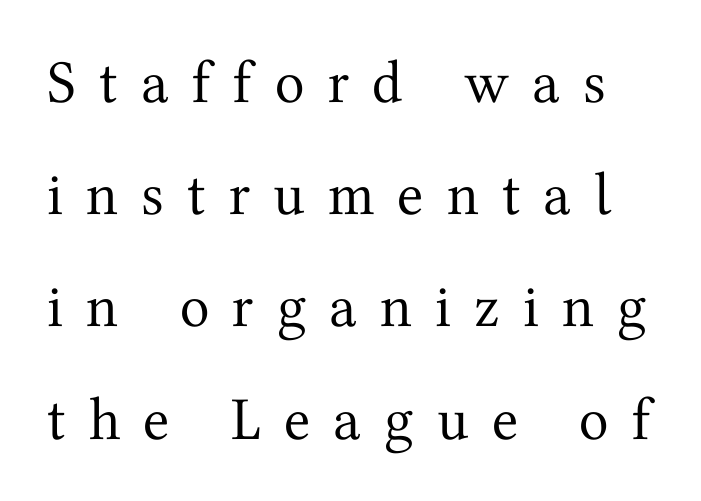
Q: Is the text bold? A: No.
Q: Is the text italic (slanted)? A: No, it is upright.
Q: Is the typeface a serif or a sans-serif typeface? A: Serif.
Q: Is the text underlined? A: No.
Q: Is the spacing between letters normal or unusually wide? A: Unusually wide.
Q: Width (condensed, normal, or wide)? A: Normal.
Q: Stroke contrast? A: Medium.
Q: x-height? A: Medium.
Q: Monospaced? A: No.
